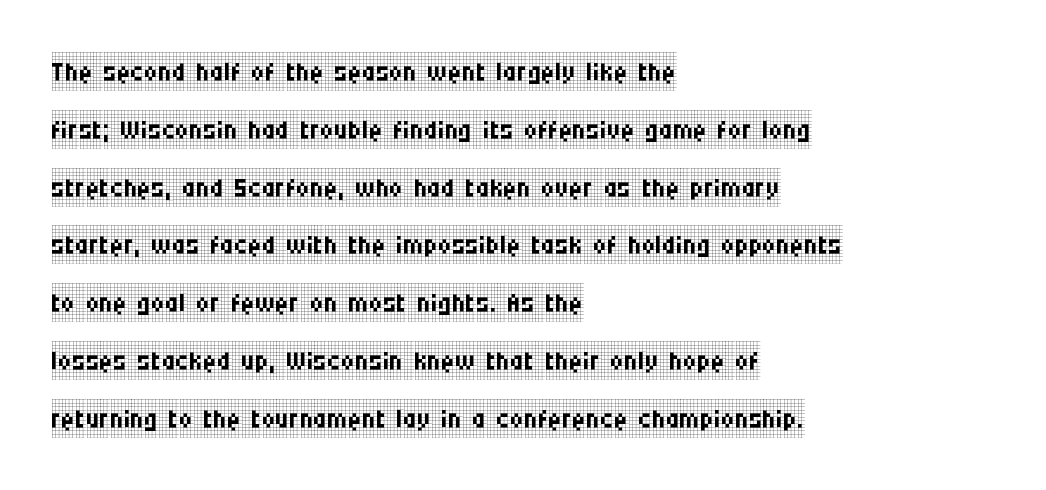
The image shows 38 px regular-weight, condensed serif type, upright; set left-aligned, normal line spacing (1.52x), normal letter spacing, not underlined; low stroke contrast and a large x-height.
